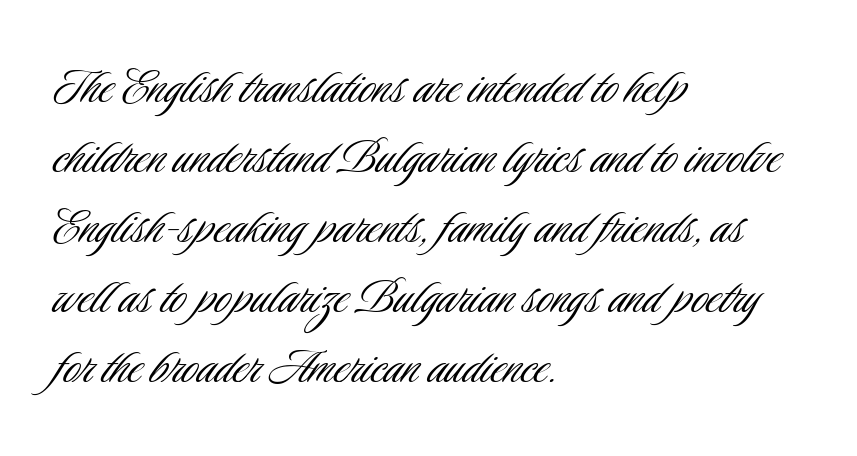
Q: Is the text bold? A: No.
Q: Is the text italic (slanted)? A: Yes.
Q: Is the typeface a serif or a sans-serif typeface? A: Sans-serif.
Q: Is the text underlined? A: No.
Q: How is the paragraph aligned? A: Left-aligned.
Q: Is the spacing between letters normal or unusually wide? A: Normal.
Q: Width (condensed, normal, or wide)? A: Condensed.
Q: Stroke contrast? A: Low.
Q: x-height? A: Small.
Q: Monospaced? A: No.
